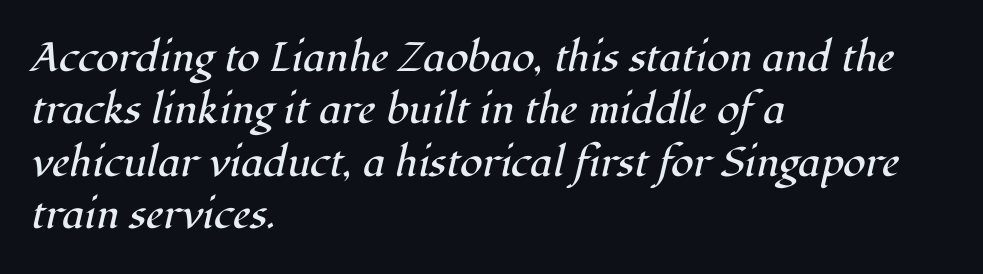
Q: Is the text bold? A: No.
Q: Is the text italic (slanted)? A: Yes, it leans right by about 12 degrees.
Q: Is the typeface a serif or a sans-serif typeface? A: Serif.
Q: Is the text underlined? A: No.
Q: How is the paragraph aligned? A: Left-aligned.
Q: Is the spacing between letters normal or unusually wide? A: Normal.
Q: Is the spacing between lines tight, normal or loose? A: Normal.
Q: Width (condensed, normal, or wide)? A: Normal.
Q: Stroke contrast? A: High.
Q: x-height? A: Medium.
Q: Monospaced? A: No.
